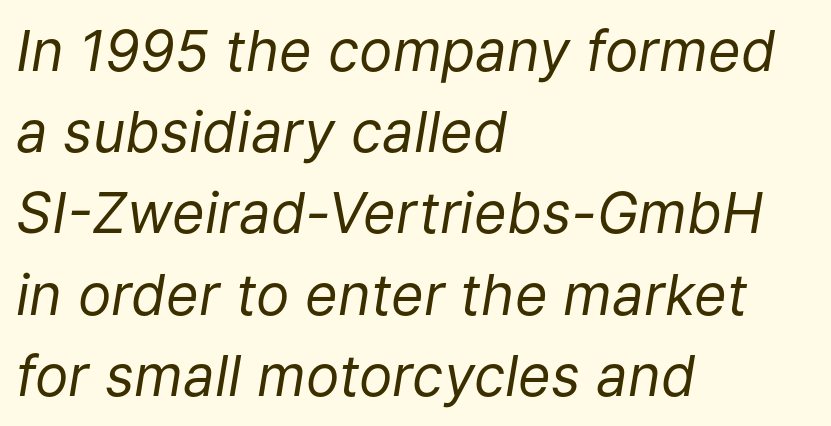
{"italic": "yes", "lean": "right", "slant_degrees": 9, "bold": "no", "weight": "regular", "width": "normal", "stroke_contrast": "low", "x_height": "medium", "monospaced": "no", "underline": "no", "align": "left", "line_spacing": "normal", "line_spacing_ratio": 1.45, "letter_spacing": "normal", "letter_spacing_em": 0.0, "glyph_px": 56}
